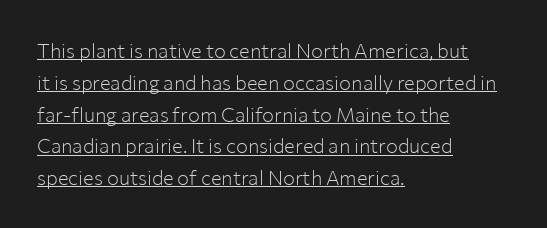
Q: Is the text bold? A: No.
Q: Is the text italic (slanted)? A: No, it is upright.
Q: Is the text underlined? A: Yes.
Q: How is the paragraph aligned? A: Left-aligned.
Q: Is the spacing between letters normal or unusually wide? A: Normal.
Q: Is the spacing between lines tight, normal or loose? A: Normal.
